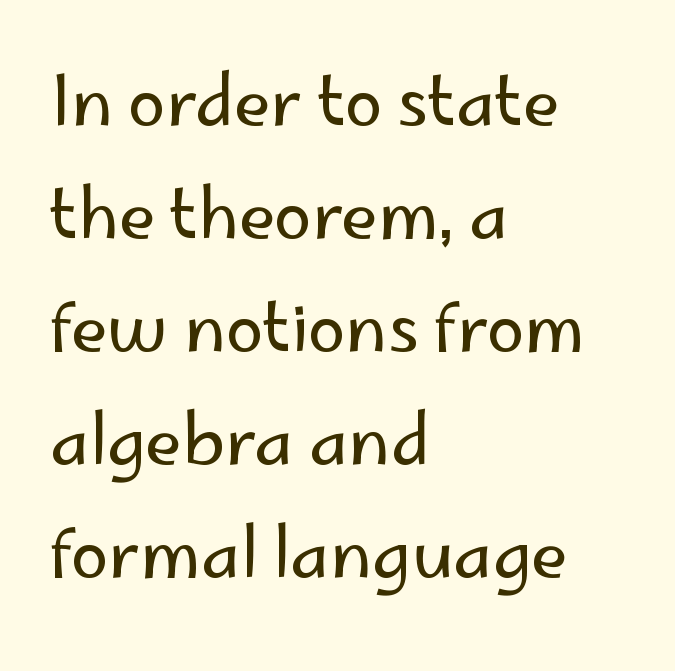
The image shows 68 px regular-weight sans-serif type, upright; set left-aligned, normal line spacing (1.66x), normal letter spacing, not underlined; low stroke contrast and a small x-height.
